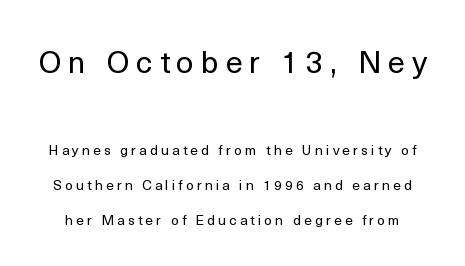
The image shows 31 px regular-weight sans-serif type, upright; set loose line spacing (2.49x), unusually wide letter spacing (+0.22 em), not underlined; the first (top) block is 2.21x larger; a medium x-height.
